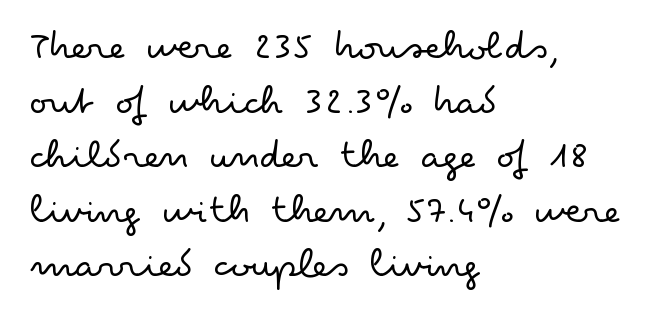
The image shows 43 px light, wide sans-serif type, upright; set left-aligned, normal line spacing (1.27x), normal letter spacing, not underlined; low stroke contrast and a small x-height.
